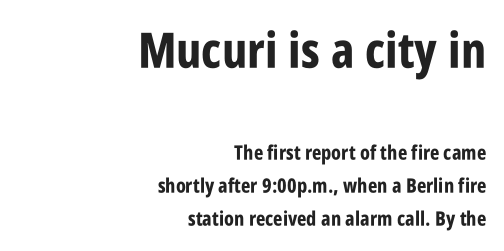
{"serif": "no", "italic": "no", "bold": "yes", "weight": "bold", "width": "condensed", "stroke_contrast": "low", "x_height": "large", "monospaced": "no", "underline": "no", "align": "right", "line_spacing": "normal", "line_spacing_ratio": 1.66, "letter_spacing": "normal", "letter_spacing_em": 0.0, "larger_block": "first", "size_ratio": 2.45, "glyph_px": 49}
